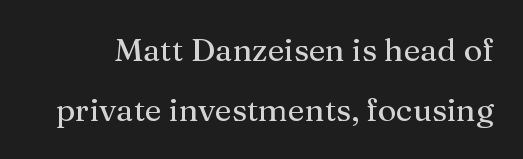
{"serif": "yes", "italic": "no", "width": "normal", "stroke_contrast": "medium", "x_height": "medium", "monospaced": "no", "underline": "no", "line_spacing_ratio": 1.87, "letter_spacing": "normal", "letter_spacing_em": 0.0, "glyph_px": 32}
